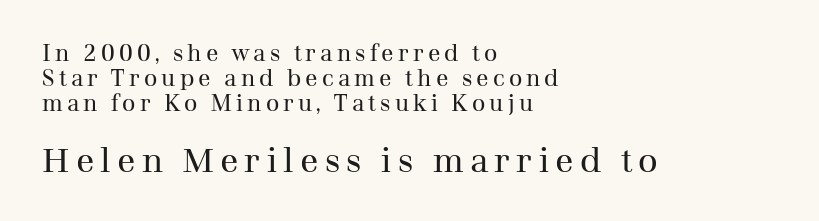
{"serif": "yes", "italic": "no", "bold": "no", "weight": "regular", "width": "normal", "stroke_contrast": "medium", "x_height": "medium", "monospaced": "no", "underline": "no", "align": "left", "line_spacing": "tight", "line_spacing_ratio": 1.08, "larger_block": "second", "size_ratio": 1.48, "glyph_px": 34}
